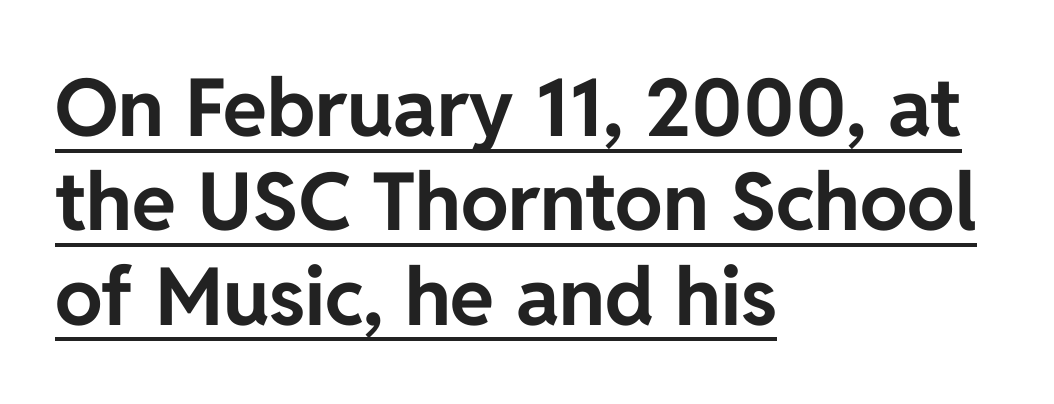
The image shows 80 px bold sans-serif type, upright; set left-aligned, line spacing 1.18x, normal letter spacing, underlined; low stroke contrast and a medium x-height.
